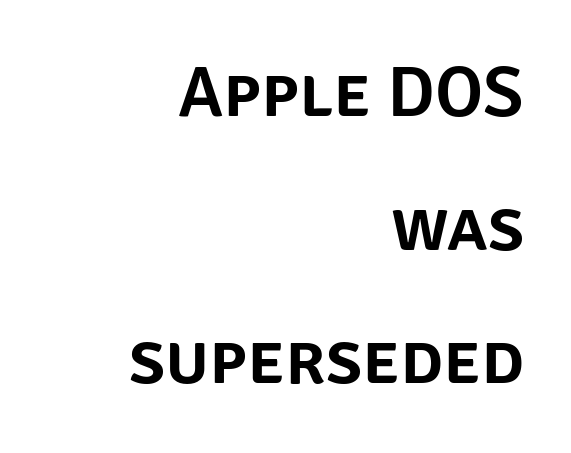
{"serif": "no", "italic": "no", "width": "normal", "stroke_contrast": "low", "x_height": "large", "monospaced": "no", "underline": "no", "align": "right", "line_spacing_ratio": 1.83, "letter_spacing": "normal", "letter_spacing_em": 0.0, "glyph_px": 73}
